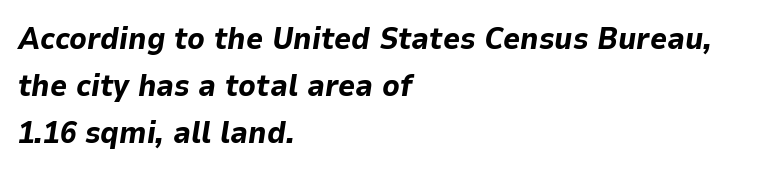
Teacher's note: observe the even left margin — that is flush-left alignment. Strong, thick strokes mark this as bold type. Whoever set this chose a conventional vertical rhythm. Designer's note — italics engaged. These lines keep a tight, regular rhythm from letter to letter. Clear beneath every line of the passage.
